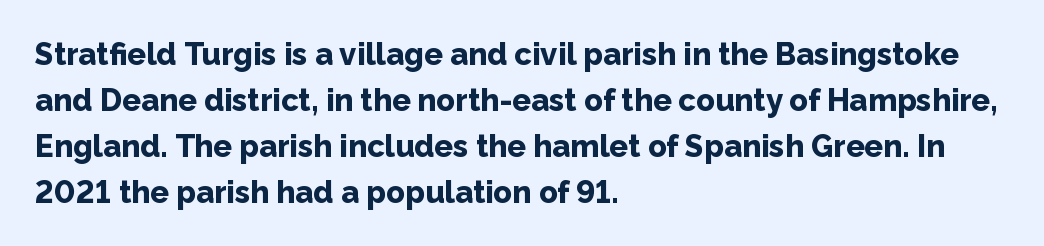
{"serif": "no", "italic": "no", "bold": "yes", "weight": "bold", "width": "normal", "stroke_contrast": "low", "x_height": "medium", "monospaced": "no", "underline": "no", "align": "left", "line_spacing": "normal", "line_spacing_ratio": 1.48, "letter_spacing": "normal", "letter_spacing_em": 0.0, "glyph_px": 31}
